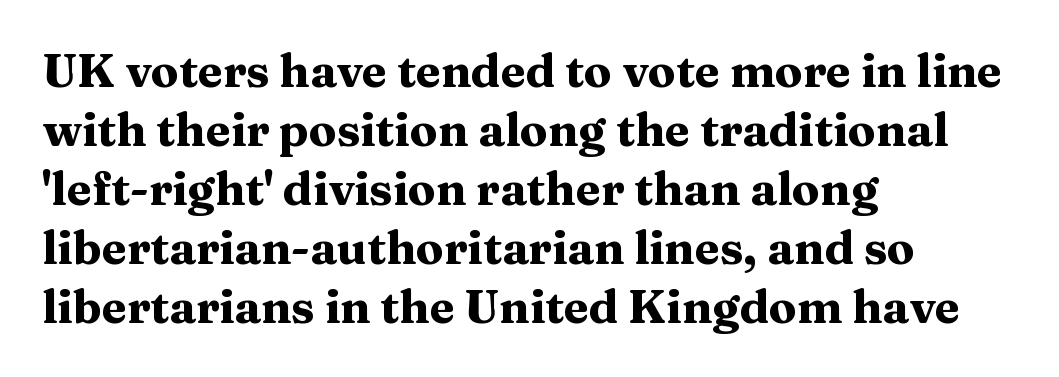
The image shows 46 px heavy, wide serif type, upright; set left-aligned, normal line spacing (1.28x), normal letter spacing, not underlined; medium stroke contrast and a medium x-height.
